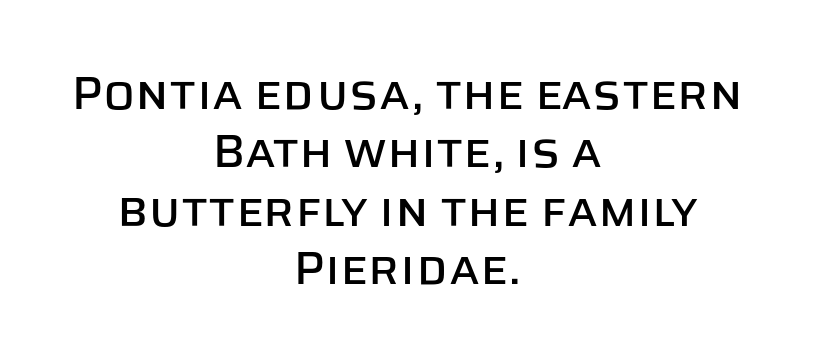
Descender tails drop into unmarked territory. Every stem runs plumb, perpendicular to the baseline. Caption: multi-line text, centered on the measure. Nobody touched the tracking dial on this one. These lines are rendered in a variable-pitch font. A sans-serif font was chosen for this passage.
